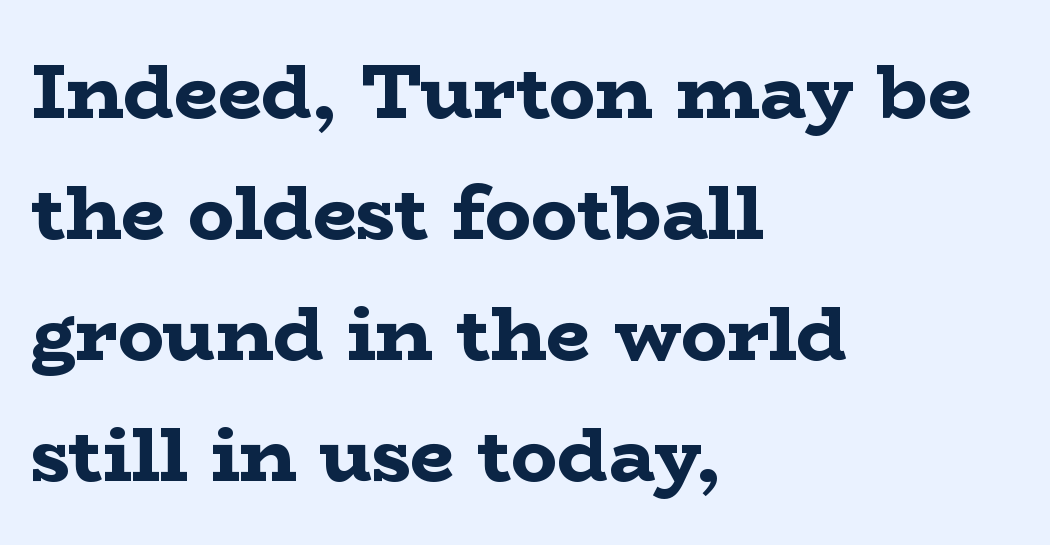
The image shows 77 px bold, wide serif type, upright; set left-aligned, normal line spacing (1.57x), normal letter spacing, not underlined; low stroke contrast and a medium x-height.
